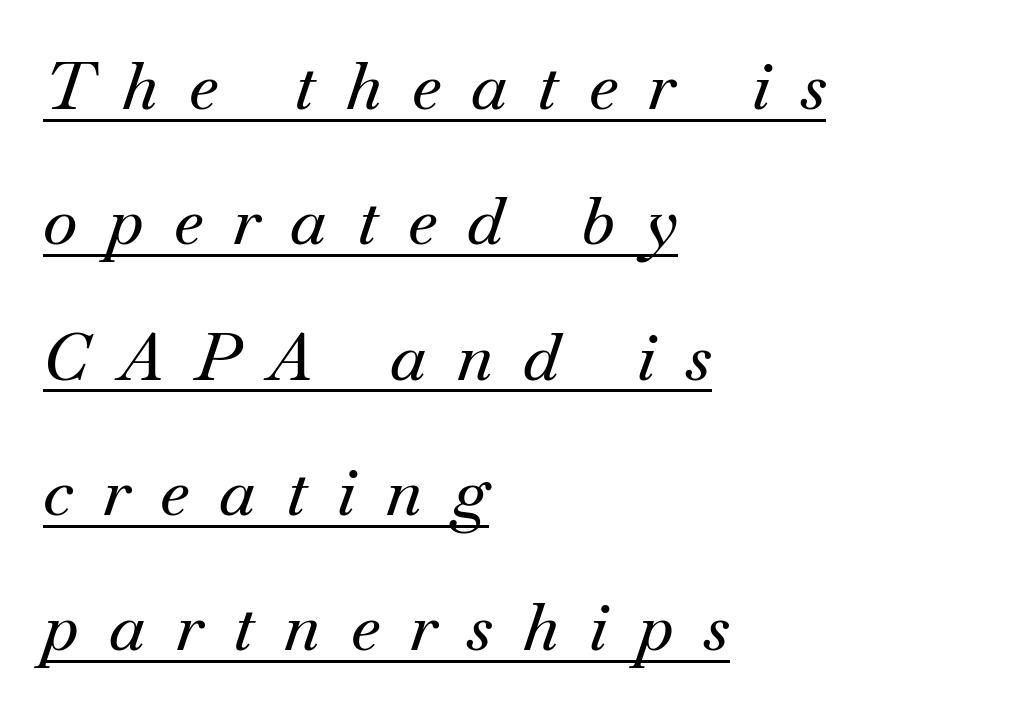
{"serif": "yes", "italic": "yes", "lean": "right", "slant_degrees": 18, "width": "normal", "stroke_contrast": "medium", "x_height": "small", "monospaced": "no", "underline": "yes", "align": "left", "line_spacing": "loose", "line_spacing_ratio": 2.05, "letter_spacing": "wide", "letter_spacing_em": 0.46, "glyph_px": 66}
